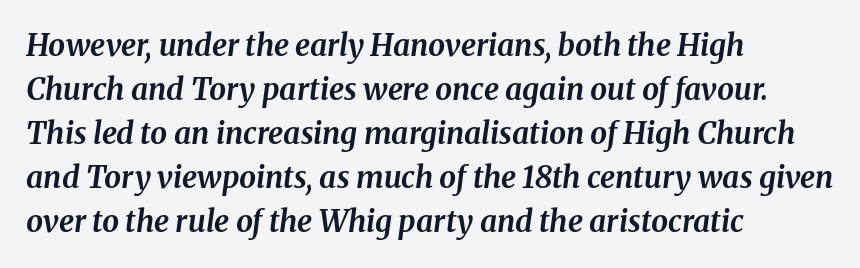
The rag falls on the right side of this text block. The vertical gap from one line to the next is medium. Looks like regular typesetting: each glyph gets only the width it needs. Descenders are the only things crossing below the line. Slanted lettering throughout.
